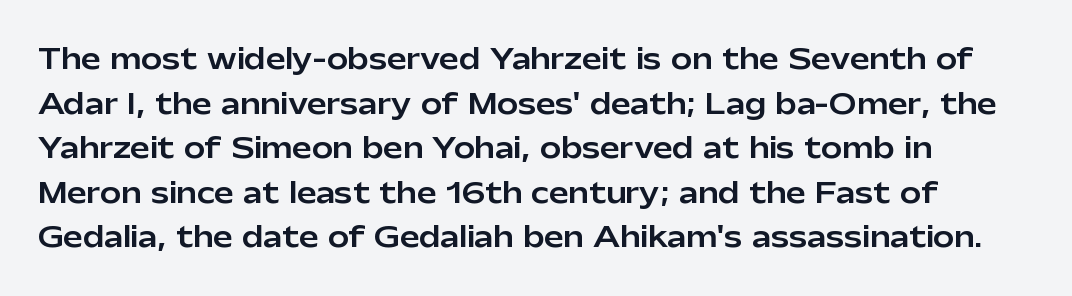
Q: Is the text italic (slanted)? A: No, it is upright.
Q: Is the typeface a serif or a sans-serif typeface? A: Sans-serif.
Q: Is the text underlined? A: No.
Q: How is the paragraph aligned? A: Left-aligned.
Q: Is the spacing between letters normal or unusually wide? A: Normal.
Q: Is the spacing between lines tight, normal or loose? A: Normal.
Q: Width (condensed, normal, or wide)? A: Normal.
Q: Stroke contrast? A: Low.
Q: x-height? A: Medium.
Q: Monospaced? A: No.
